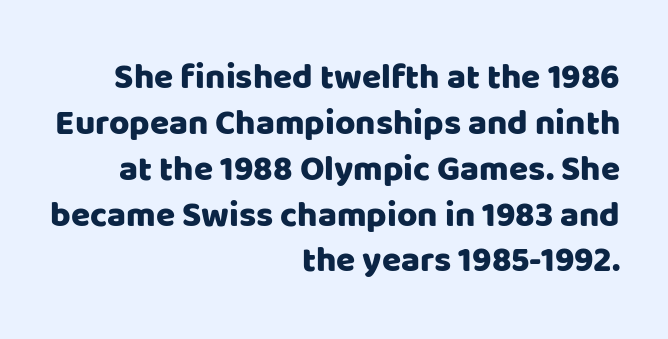
Compared with a flush-left layout, this one pins lines to the opposite, right side. Characters follow at the spacing the type designer built in. The foot of each line stays bare and open. Here the designer chose a conventional face with non-uniform glyph widths. This is sans-serif lettering, the kind often seen on screens and signage. The rendering uses a moderate line-height, typical for paragraphs.
